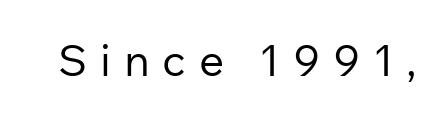
The passage shown has open, widely tracked lettering throughout. Do the characters align in a grid? No, the font is proportional. The weight tops out at a normal text grade. The specimen omits any rule beneath the text block's lines.
